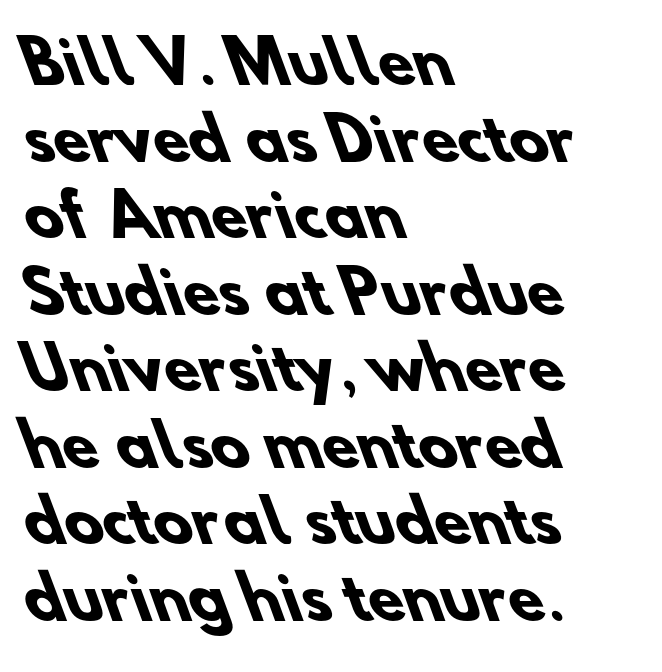
{"serif": "no", "bold": "yes", "weight": "heavy", "width": "normal", "stroke_contrast": "low", "x_height": "small", "monospaced": "no", "underline": "no", "align": "left", "line_spacing": "normal", "line_spacing_ratio": 1.32, "letter_spacing": "normal", "letter_spacing_em": 0.0, "glyph_px": 58}
